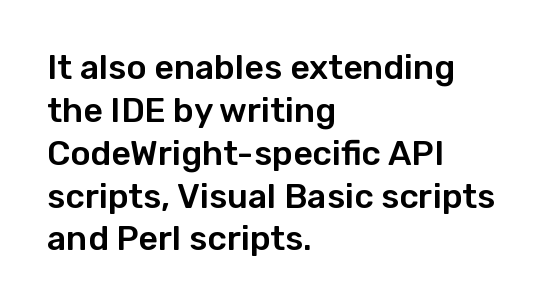
The strip under each line holds only bare page. No italicization has been applied; the sample stays upright. Leftover space on each line is placed entirely after the last word. The passage shown is typeset with a sans-serif family. Does the leading feel generous? No, just average. Character widths vary here, with narrow letters taking less room than wide ones.
